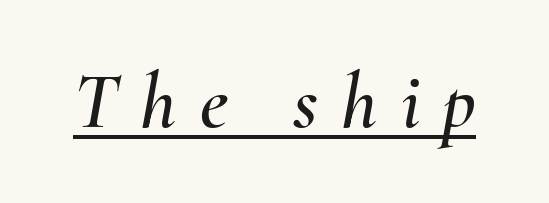
Q: Is the text italic (slanted)? A: Yes, it leans right by about 10 degrees.
Q: Is the text underlined? A: Yes.
Q: Is the spacing between letters normal or unusually wide? A: Unusually wide.
Q: Width (condensed, normal, or wide)? A: Normal.
Q: Stroke contrast? A: Medium.
Q: x-height? A: Small.
Q: Monospaced? A: No.
